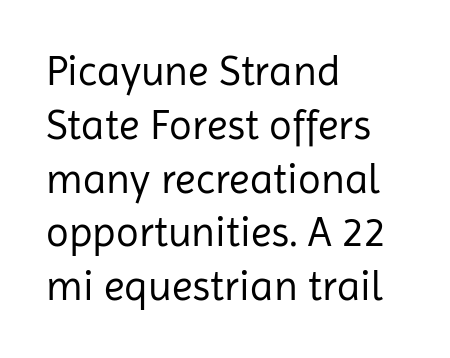
The image shows 42 px regular-weight sans-serif type, upright; set left-aligned, normal line spacing (1.28x), normal letter spacing, not underlined; low stroke contrast and a medium x-height.
